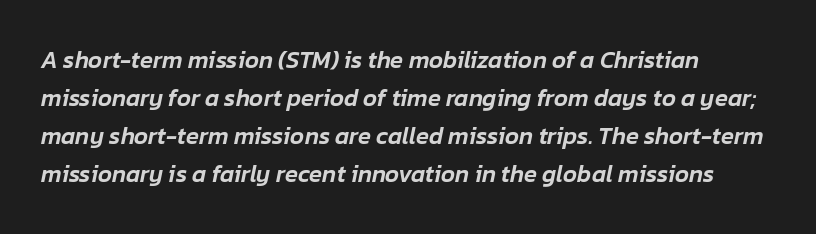
Underline: absent. Line beginnings align vertically; line endings do not. The face used here is rendered with its standard letterfit. This block has exactly the height ordinary leading produces. Is the type slanted? Yes — the strokes lean at a clear angle.
